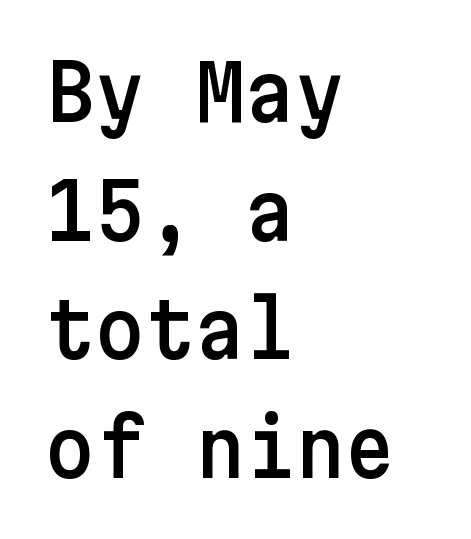
A student would call this left alignment; a typographer would say flush left, rag right. Stroke terminals: plain, sans-serif. Glance below the letters and you will spot only blank space. Each new line begins a customary step beneath the previous one.
